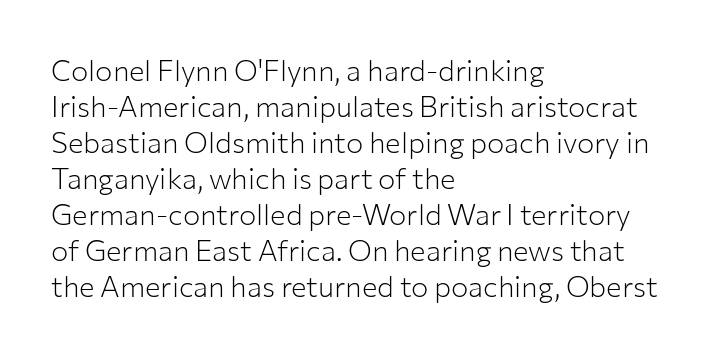
{"serif": "no", "italic": "no", "bold": "no", "weight": "light", "width": "normal", "stroke_contrast": "low", "x_height": "medium", "monospaced": "no", "underline": "no", "align": "left", "line_spacing_ratio": 1.24, "letter_spacing": "normal", "letter_spacing_em": 0.0, "glyph_px": 29}
